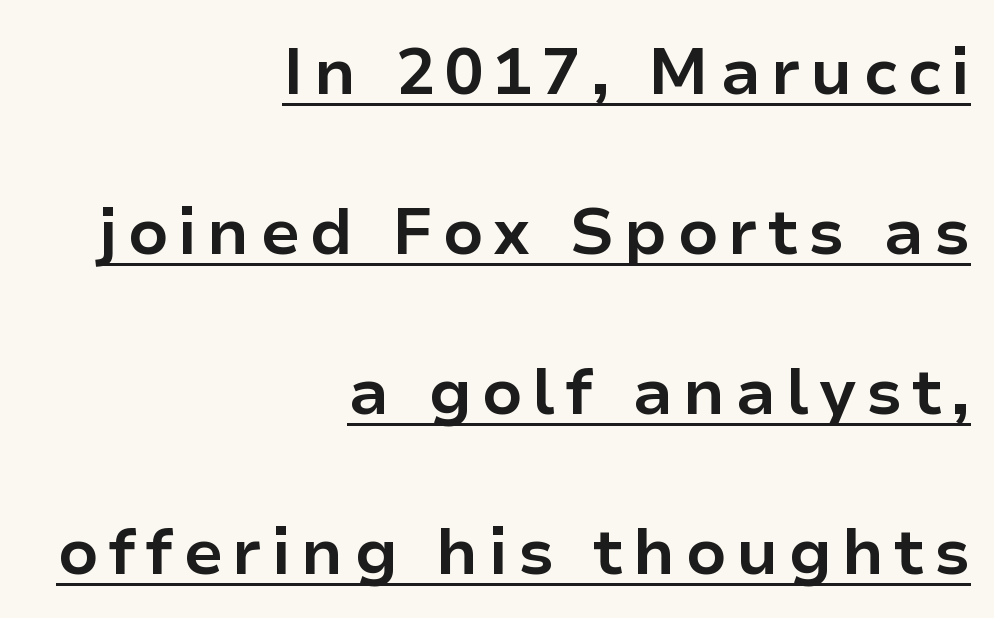
Q: Is the text bold? A: Yes.
Q: Is the text italic (slanted)? A: No, it is upright.
Q: Is the typeface a serif or a sans-serif typeface? A: Sans-serif.
Q: Is the text underlined? A: Yes.
Q: How is the paragraph aligned? A: Right-aligned.
Q: Is the spacing between lines tight, normal or loose? A: Loose.
Q: Width (condensed, normal, or wide)? A: Normal.
Q: Stroke contrast? A: Low.
Q: x-height? A: Medium.
Q: Monospaced? A: No.
